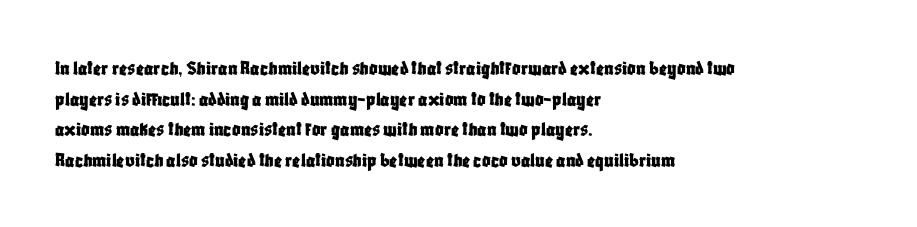
Q: Is the text italic (slanted)? A: No, it is upright.
Q: Is the text underlined? A: No.
Q: How is the paragraph aligned? A: Left-aligned.
Q: Is the spacing between letters normal or unusually wide? A: Normal.
Q: Is the spacing between lines tight, normal or loose? A: Normal.
